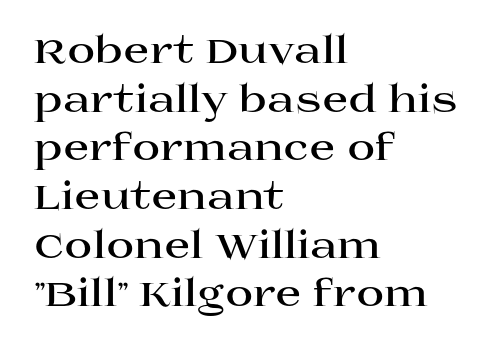
{"serif": "yes", "italic": "no", "bold": "yes", "weight": "bold", "width": "wide", "stroke_contrast": "high", "x_height": "large", "monospaced": "no", "underline": "no", "align": "left", "line_spacing": "normal", "line_spacing_ratio": 1.28, "letter_spacing": "normal", "letter_spacing_em": 0.0, "glyph_px": 38}
